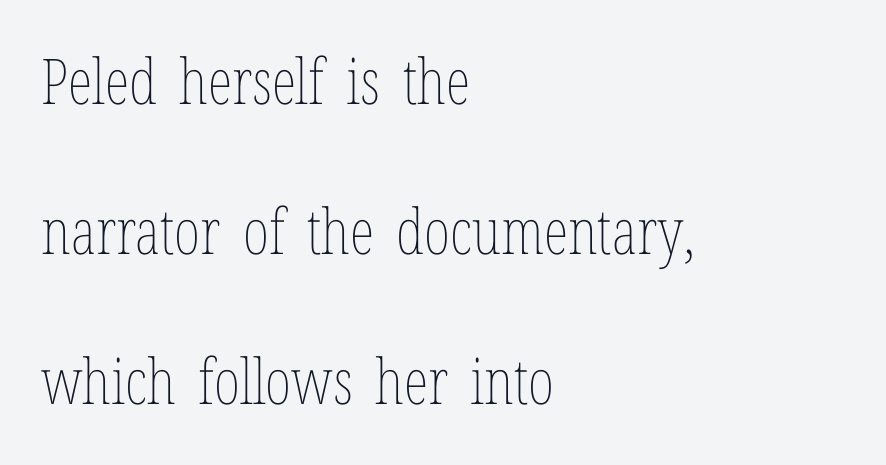
The type is set solid horizontally, with unmodified tracking. This rendering features lettering with no underline. Tall strokes in this sample are plumb rather than angled. Stems and bowls with no extra thickness — not bold. This sample trades compactness for vertical openness between lines.
